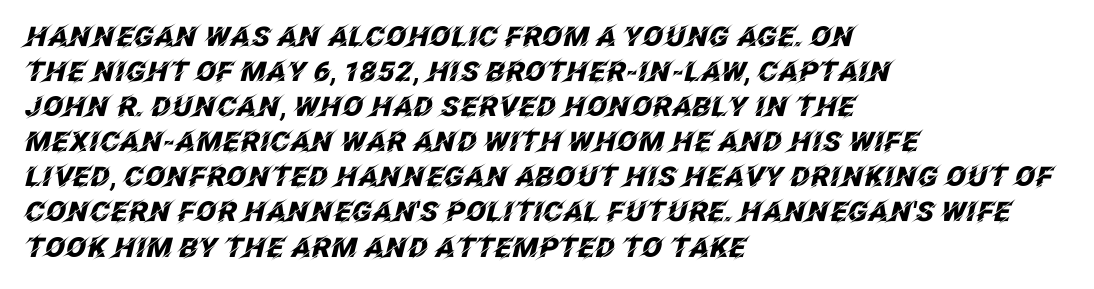
The specimen reads as italic at a glance. Successive baselines arrive at the customary interval. Look at the tracking — it's just the regular setting, nothing added. The paragraph has a hard left edge and a soft right edge. Honestly, there is no underline to notice here at all. I'd describe the lettering as bold — thick and assertive.
